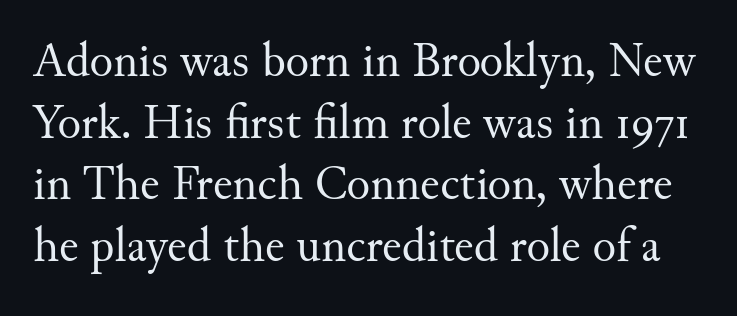
The image shows 49 px regular-weight serif type, upright; set normal line spacing (1.26x), normal letter spacing, not underlined; medium stroke contrast and a small x-height.
